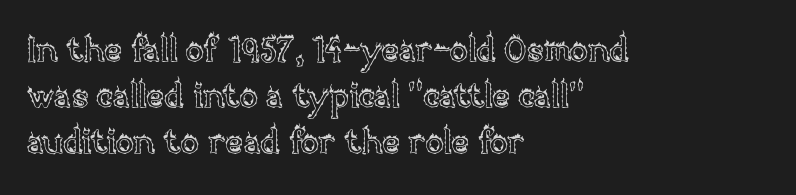
{"italic": "no", "width": "normal", "x_height": "large", "monospaced": "no", "underline": "no", "align": "left", "line_spacing": "normal", "line_spacing_ratio": 1.36, "letter_spacing": "normal", "letter_spacing_em": 0.0, "glyph_px": 34}
